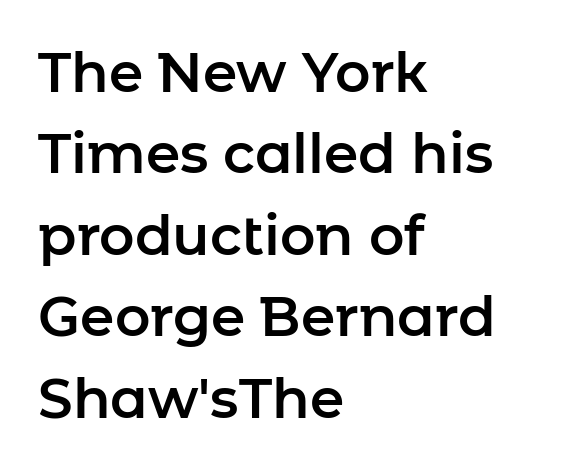
The image shows 55 px sans-serif type, upright; set left-aligned, normal line spacing (1.48x), normal letter spacing, not underlined; low stroke contrast and a medium x-height.
